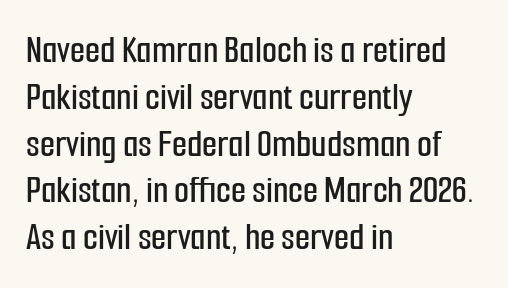
Here the glyphs are tracked normally, forming tight word shapes. Which margin do the lines hug? The left one — the right edge is uneven. If you drew a line through each stem, it would be perfectly vertical. The font family rendered here belongs to the sans-serif group.
